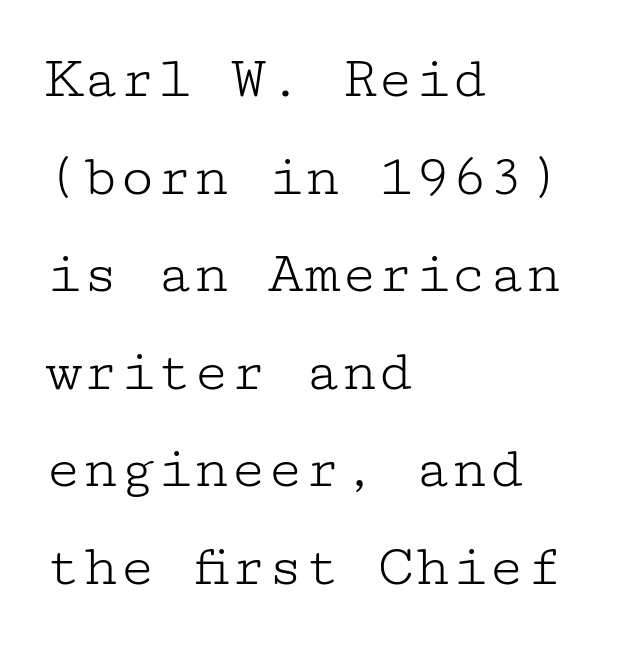
{"serif": "yes", "italic": "no", "bold": "no", "weight": "light", "width": "wide", "stroke_contrast": "low", "x_height": "medium", "underline": "no", "align": "left", "line_spacing": "normal", "line_spacing_ratio": 1.6, "letter_spacing": "normal", "letter_spacing_em": 0.0, "glyph_px": 61}
